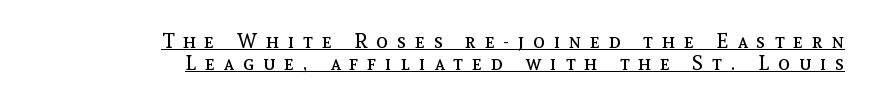
Q: Is the text bold? A: No.
Q: Is the text italic (slanted)? A: No, it is upright.
Q: Is the text underlined? A: Yes.
Q: How is the paragraph aligned? A: Right-aligned.
Q: Is the spacing between letters normal or unusually wide? A: Unusually wide.
Q: Is the spacing between lines tight, normal or loose? A: Tight.
